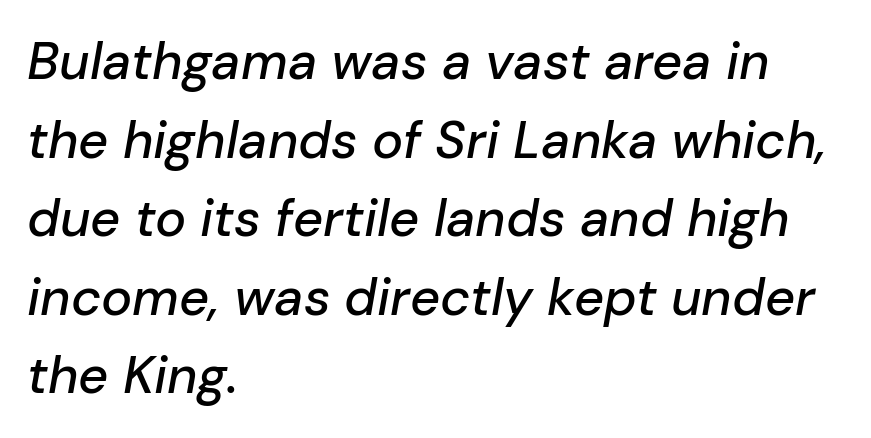
Q: Is the text italic (slanted)? A: Yes, it leans right by about 10 degrees.
Q: Is the text underlined? A: No.
Q: How is the paragraph aligned? A: Left-aligned.
Q: Is the spacing between letters normal or unusually wide? A: Normal.
Q: Is the spacing between lines tight, normal or loose? A: Normal.
Q: Width (condensed, normal, or wide)? A: Normal.
Q: Stroke contrast? A: Low.
Q: x-height? A: Medium.
Q: Monospaced? A: No.
